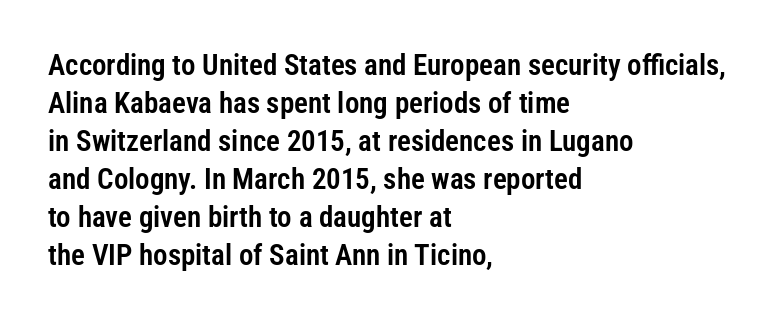
The image shows 29 px condensed sans-serif type, upright; set left-aligned, normal line spacing (1.31x), normal letter spacing, not underlined; low stroke contrast and a medium x-height.
